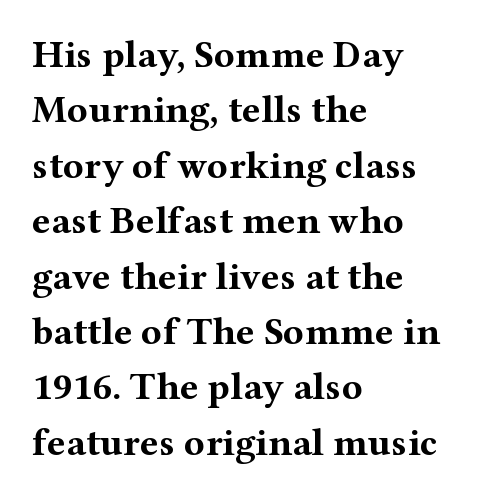
Q: Is the text bold? A: Yes.
Q: Is the text italic (slanted)? A: No, it is upright.
Q: Is the typeface a serif or a sans-serif typeface? A: Serif.
Q: Is the text underlined? A: No.
Q: How is the paragraph aligned? A: Left-aligned.
Q: Is the spacing between letters normal or unusually wide? A: Normal.
Q: Is the spacing between lines tight, normal or loose? A: Normal.
Q: Width (condensed, normal, or wide)? A: Wide.
Q: Stroke contrast? A: Medium.
Q: x-height? A: Medium.
Q: Monospaced? A: No.
